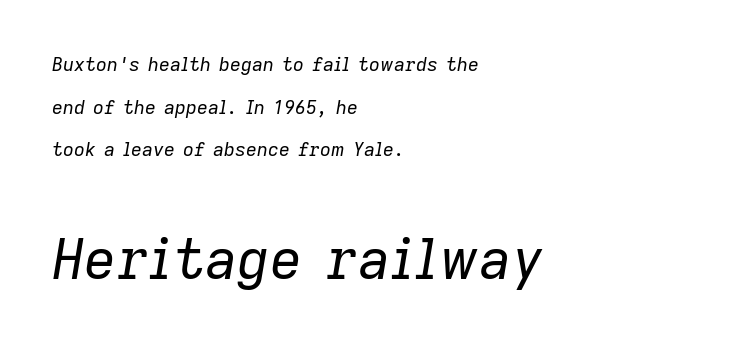
Default kerning and tracking; the words read as compact shapes. Is there much room between lines? Yes — plenty of vertical air separates them. You can tell it's italic because the verticals aren't actually vertical. Visually the block forms a straight wall on the left and a jagged coastline on the right. Here the designer chose a conventional face with non-uniform glyph widths. Summary of weight: not heavy and not bold.
